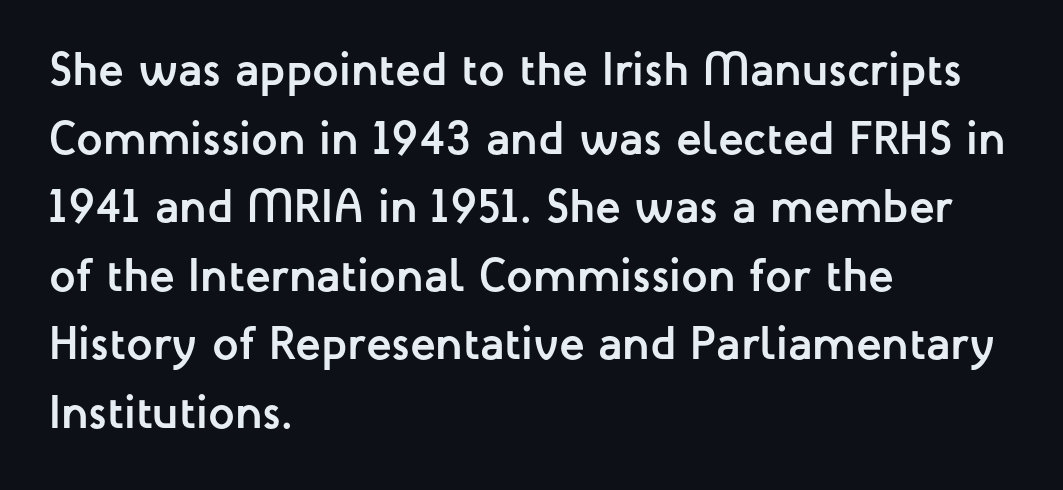
If you drew a ruler down the left edge, every line would touch it. Each row of text sits above clean, open space. Is this a sans? Yes — the strokes have no serifs. Looks like regular typesetting: each glyph gets only the width it needs.
